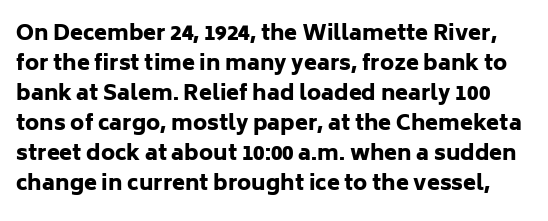
The typography opts for an upright posture over an oblique one. Compared with typical paragraphs, the rows here are spaced about the same. These words are printed bold, with thick strokes throughout. The letters sit at their default tracking, neither squeezed nor spread. Underlining? Definitely not there.
